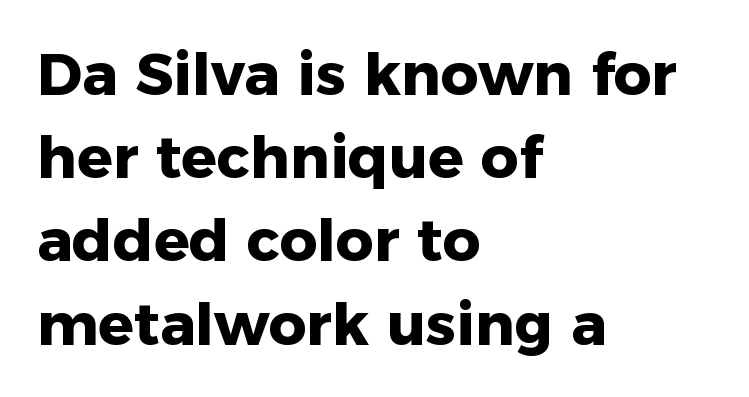
Left-aligned paragraph, ragged on the right. A dark, heavy texture on the line: the type is bold. The leading is moderate, giving the passage an even texture. The type is set solid horizontally, with unmodified tracking. Character widths vary here, with narrow letters taking less room than wide ones.
